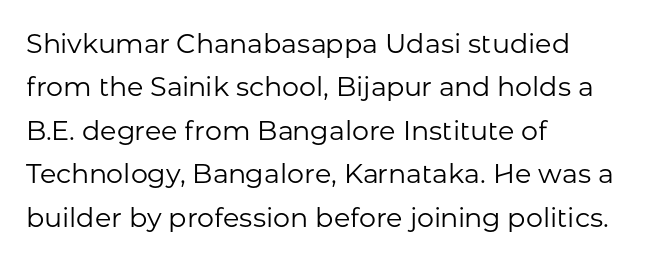
The image shows 27 px text type, upright; set left-aligned, normal line spacing (1.61x), normal letter spacing, not underlined.
